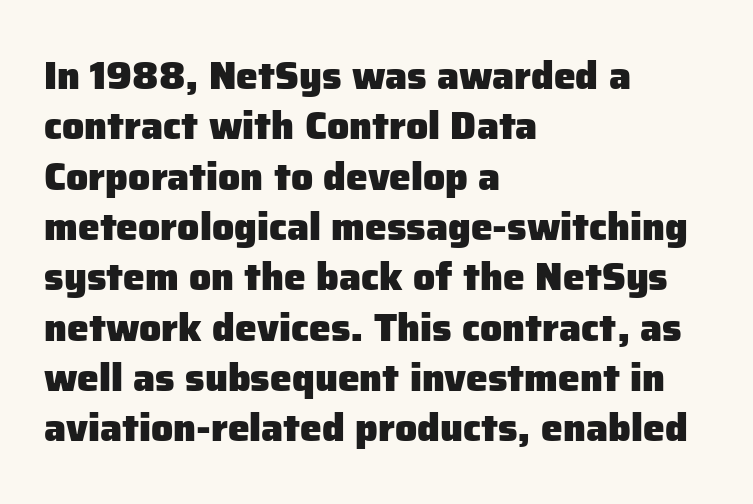
Q: Is the text bold? A: Yes.
Q: Is the text italic (slanted)? A: No, it is upright.
Q: Is the typeface a serif or a sans-serif typeface? A: Sans-serif.
Q: Is the text underlined? A: No.
Q: How is the paragraph aligned? A: Left-aligned.
Q: Is the spacing between letters normal or unusually wide? A: Normal.
Q: Is the spacing between lines tight, normal or loose? A: Normal.
Q: Width (condensed, normal, or wide)? A: Normal.
Q: Stroke contrast? A: Low.
Q: x-height? A: Medium.
Q: Monospaced? A: No.
